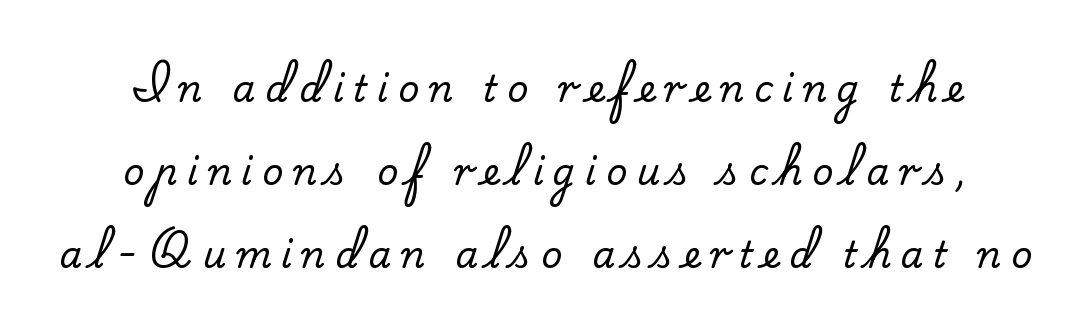
The image shows 36 px serif type; set centered, loose line spacing (2.31x), unusually wide letter spacing (+0.27 em), not underlined; low stroke contrast and a small x-height.
